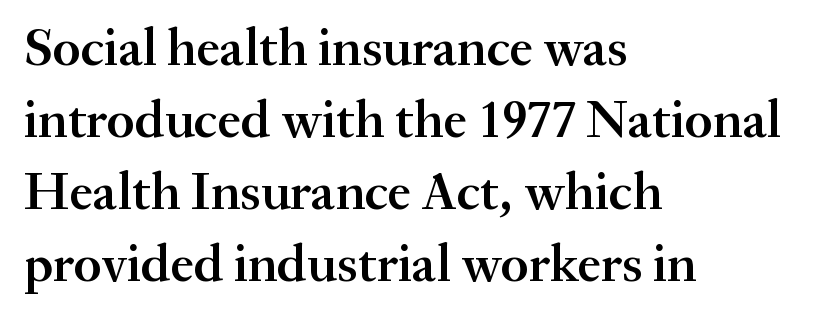
The image shows 53 px semibold serif type, upright; set left-aligned, normal line spacing (1.36x), normal letter spacing, not underlined; medium stroke contrast and a small x-height.
